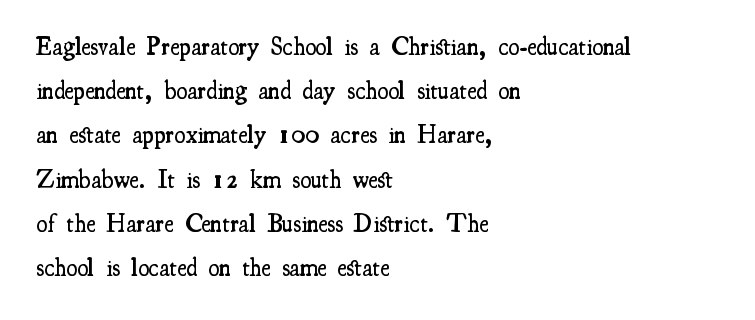
Each glyph is drawn with semibold strokes, heavier than normal yet not fully bold. The space directly below the letters is spotless. Visually the block forms a straight wall on the left and a jagged coastline on the right. No italicization has been applied; the sample stays upright. Students, note that the glyphs here touch the page at normal intervals.
